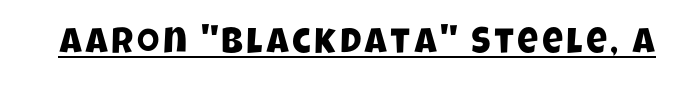
Q: Is the typeface a serif or a sans-serif typeface? A: Sans-serif.
Q: Is the text underlined? A: Yes.
Q: Width (condensed, normal, or wide)? A: Condensed.
Q: Stroke contrast? A: Low.
Q: x-height? A: Large.
Q: Monospaced? A: No.
